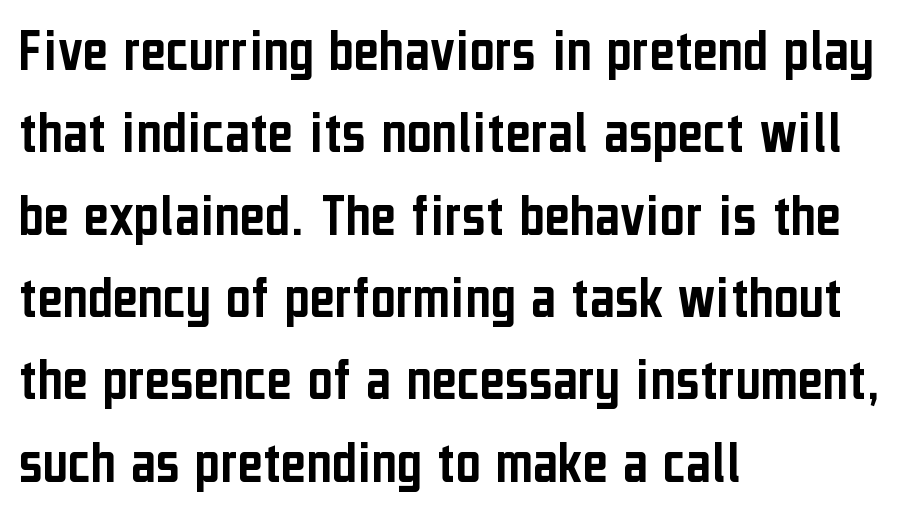
Think of a printed novel: that variable character pitch is what you see here. Look at the bottom of the vertical strokes: they stop flat, with no serifs. You could call the tracking neutral — neither tight nor loose. This sample uses an upright cut, with every glyph sitting square on the baseline. No word sits above an underline. The rows are spaced the way most documents space them.
